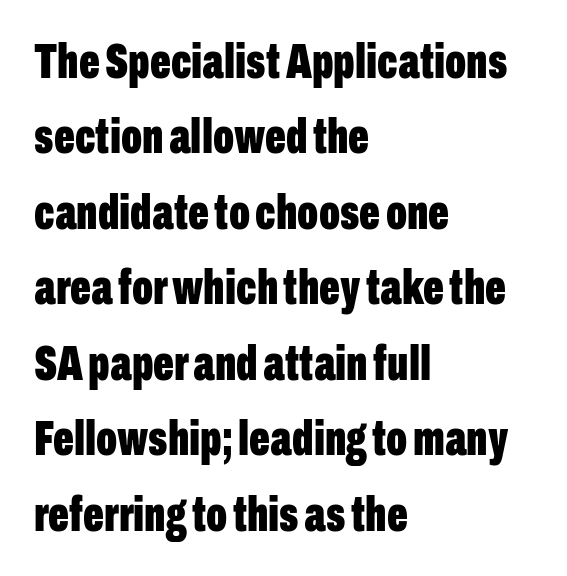
Caption: bold face, heavy strokes. Horizontally, the lines are justified to the leading edge only. Characters follow at the spacing the type designer built in. To sum up the face: it is a sans, with no serifs.
